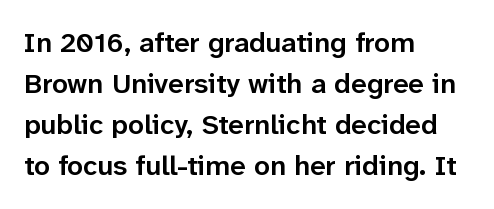
{"serif": "no", "italic": "no", "bold": "semi", "weight": "semibold", "width": "normal", "stroke_contrast": "low", "x_height": "medium", "monospaced": "no", "underline": "no", "align": "left", "line_spacing": "normal", "line_spacing_ratio": 1.47, "letter_spacing": "normal", "letter_spacing_em": 0.0, "glyph_px": 28}
